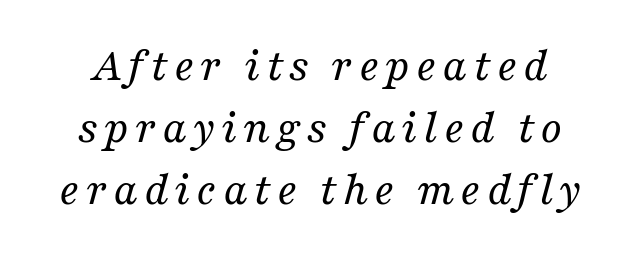
The image shows 48 px regular-weight serif type, italic (leaning right); set normal line spacing (1.29x), not underlined; medium stroke contrast and a medium x-height.
